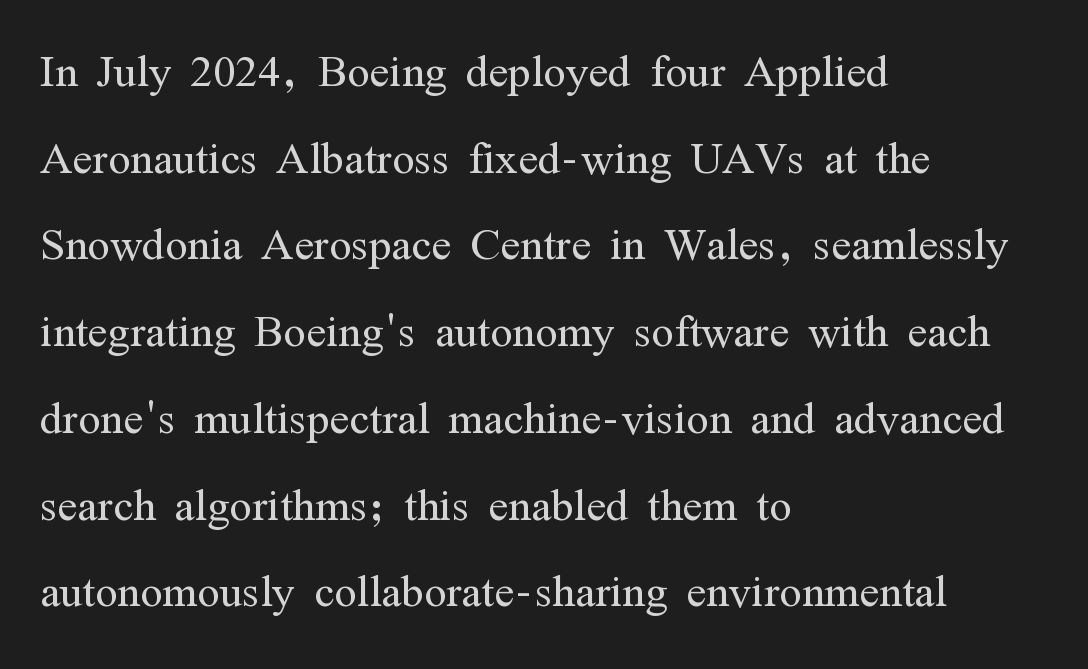
The image shows 59 px light, condensed serif type, upright; set left-aligned, normal line spacing (1.47x), normal letter spacing, not underlined; medium stroke contrast and a medium x-height.
